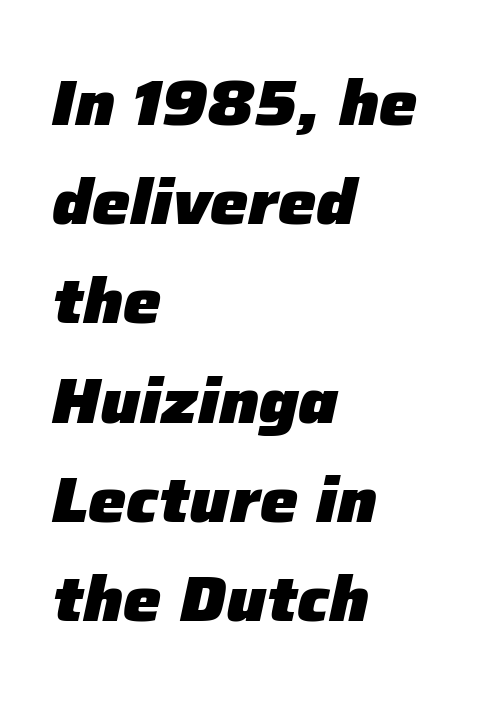
Q: Is the text bold? A: Yes.
Q: Is the text italic (slanted)? A: Yes, it leans right by about 12 degrees.
Q: Is the text underlined? A: No.
Q: How is the paragraph aligned? A: Left-aligned.
Q: Is the spacing between letters normal or unusually wide? A: Normal.
Q: Is the spacing between lines tight, normal or loose? A: Normal.
Q: Width (condensed, normal, or wide)? A: Normal.
Q: Stroke contrast? A: Low.
Q: x-height? A: Medium.
Q: Monospaced? A: No.
